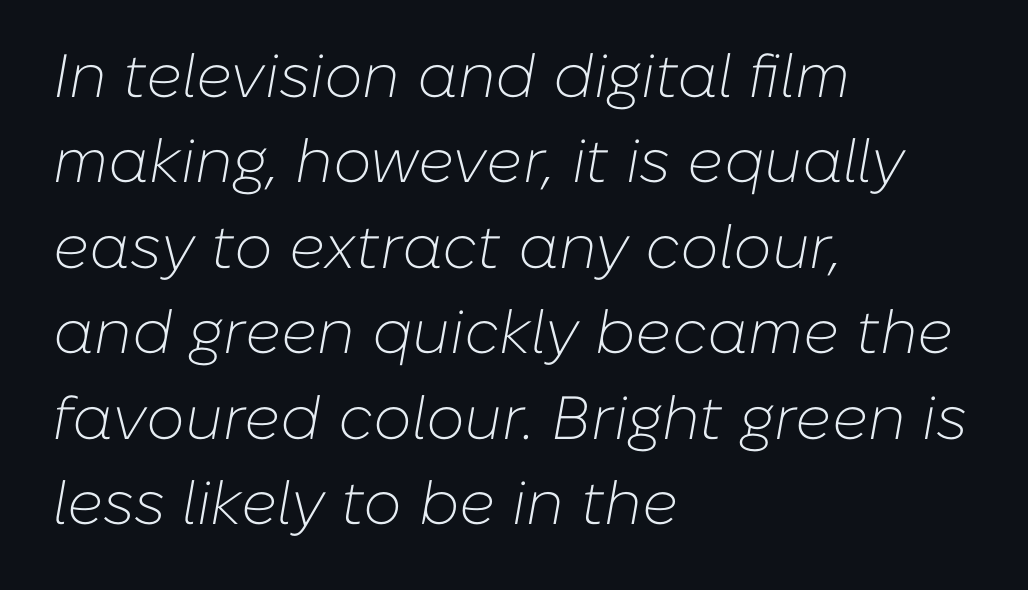
{"italic": "yes", "lean": "right", "slant_degrees": 10, "bold": "no", "weight": "light", "width": "normal", "stroke_contrast": "low", "x_height": "medium", "monospaced": "no", "underline": "no", "align": "left", "line_spacing": "normal", "line_spacing_ratio": 1.4, "letter_spacing": "normal", "letter_spacing_em": 0.0, "glyph_px": 61}
